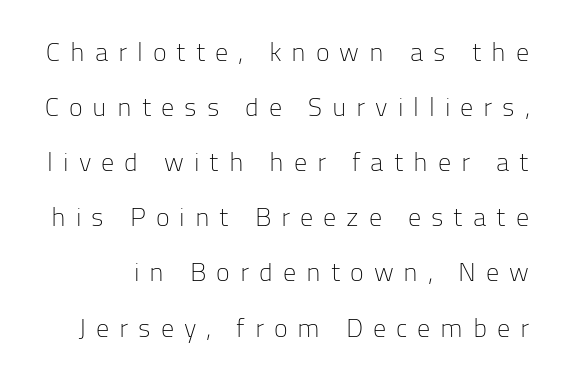
Q: Is the text bold? A: No.
Q: Is the text italic (slanted)? A: No, it is upright.
Q: Is the text underlined? A: No.
Q: Is the spacing between letters normal or unusually wide? A: Unusually wide.
Q: Is the spacing between lines tight, normal or loose? A: Loose.
